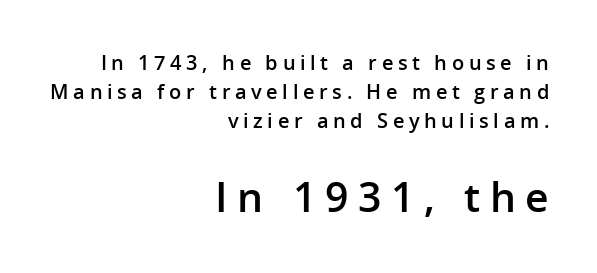
Q: Is the text bold? A: Semi-bold.
Q: Is the text italic (slanted)? A: No, it is upright.
Q: Is the typeface a serif or a sans-serif typeface? A: Sans-serif.
Q: Is the text underlined? A: No.
Q: How is the paragraph aligned? A: Right-aligned.
Q: Is the spacing between letters normal or unusually wide? A: Unusually wide.
Q: Is the spacing between lines tight, normal or loose? A: Normal.
Q: Which block of text is set in a larger size, the first (top) or the second (bottom)? A: The second (bottom) one.
Q: Width (condensed, normal, or wide)? A: Normal.
Q: Stroke contrast? A: Low.
Q: x-height? A: Medium.
Q: Monospaced? A: No.
